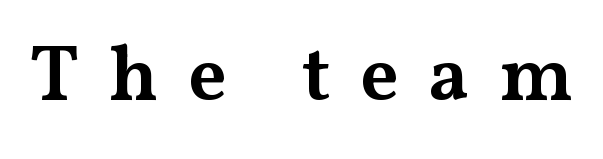
Letters rest on an invisible, unmarked baseline. The rendering uses natural spacing where letterforms have individual widths. The rendering shows small feet on the letterforms — a serif design. Tracking here is generous; glyphs stand well apart from one another.
